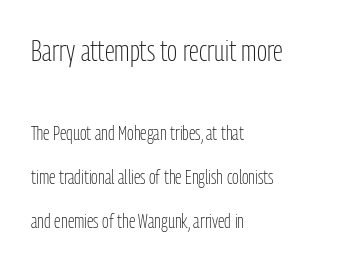
The image shows 30 px light, condensed sans-serif type, upright; set left-aligned, loose line spacing (2.18x), normal letter spacing, not underlined; the first (top) block is 1.5x larger; low stroke contrast and a medium x-height.
